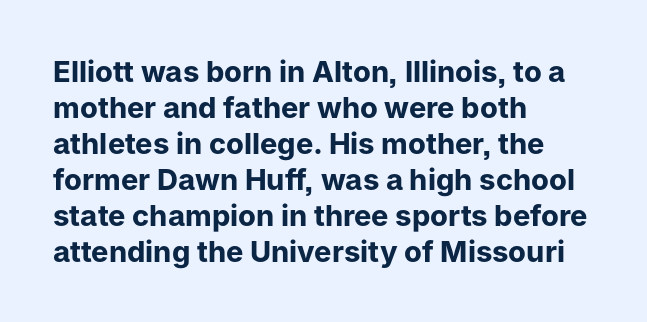
Heavy, bold letterforms. The typography opts for an upright posture over an oblique one. Words float on clear page, feet unadorned. Nope, no serifs anywhere on these letters. The tracking reads as untouched default to a designer's eye.
